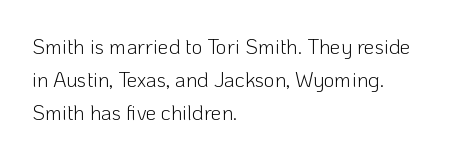
{"italic": "no", "bold": "no", "underline": "no", "align": "left", "line_spacing": "normal", "line_spacing_ratio": 1.56, "letter_spacing": "normal", "letter_spacing_em": 0.0, "glyph_px": 21}
